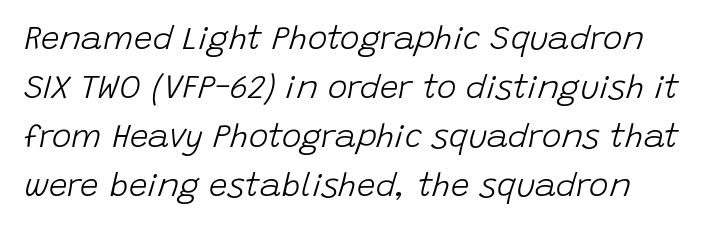
The image shows 33 px light type, italic (leaning right); set left-aligned, normal line spacing (1.48x), normal letter spacing, not underlined; low stroke contrast and a large x-height.
